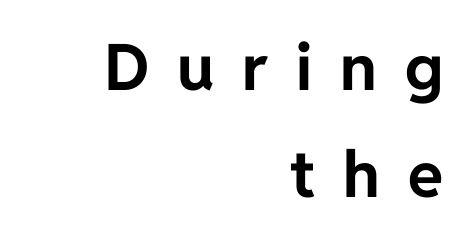
{"serif": "no", "italic": "no", "bold": "yes", "weight": "bold", "width": "normal", "stroke_contrast": "low", "x_height": "medium", "monospaced": "no", "underline": "no", "align": "right", "line_spacing": "normal", "line_spacing_ratio": 1.67, "letter_spacing": "wide", "letter_spacing_em": 0.44, "glyph_px": 64}
